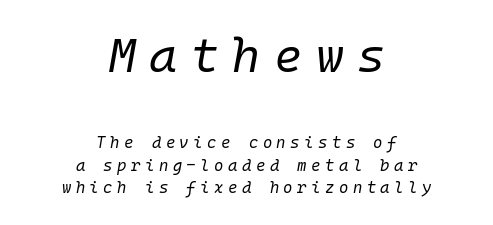
Q: Is the text bold? A: No.
Q: Is the text italic (slanted)? A: Yes, it leans right by about 10 degrees.
Q: Is the text underlined? A: No.
Q: How is the paragraph aligned? A: Centered.
Q: Is the spacing between letters normal or unusually wide? A: Unusually wide.
Q: Is the spacing between lines tight, normal or loose? A: Normal.
Q: Which block of text is set in a larger size, the first (top) or the second (bottom)? A: The first (top) one.
Q: Width (condensed, normal, or wide)? A: Normal.
Q: Stroke contrast? A: Low.
Q: x-height? A: Medium.
Q: Monospaced? A: Yes.
